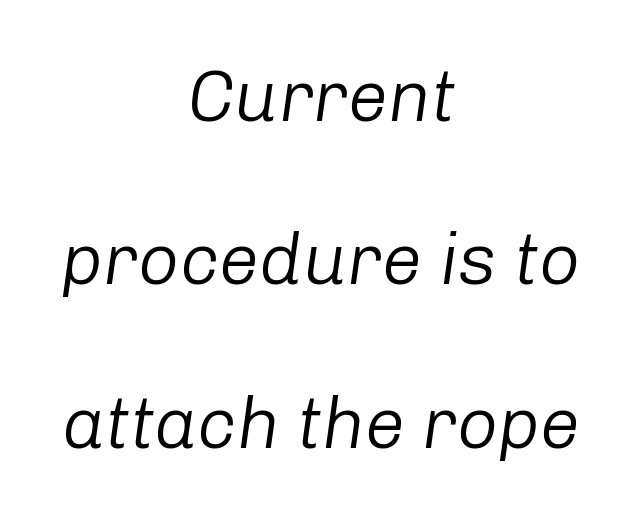
{"italic": "yes", "lean": "right", "slant_degrees": 8, "bold": "no", "weight": "regular", "width": "normal", "stroke_contrast": "low", "x_height": "medium", "monospaced": "no", "underline": "no", "align": "center", "line_spacing": "loose", "line_spacing_ratio": 2.27, "letter_spacing": "normal", "letter_spacing_em": 0.0, "glyph_px": 72}
